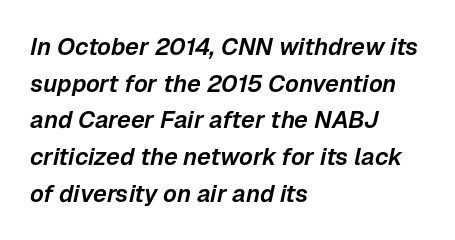
Q: Is the text italic (slanted)? A: Yes, it leans right by about 12 degrees.
Q: Is the text underlined? A: No.
Q: How is the paragraph aligned? A: Left-aligned.
Q: Is the spacing between letters normal or unusually wide? A: Normal.
Q: Is the spacing between lines tight, normal or loose? A: Normal.
